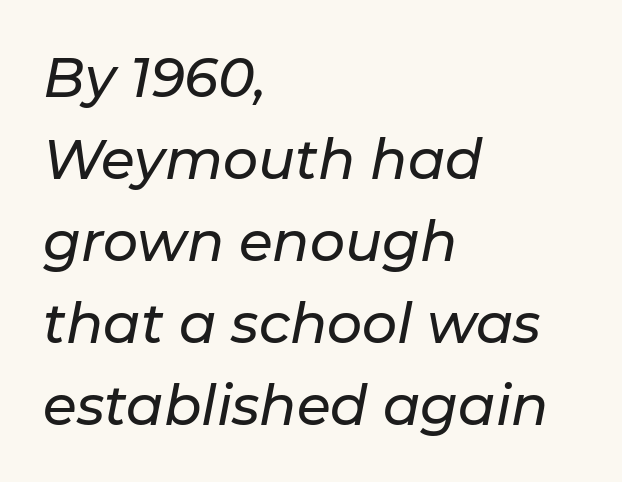
The image shows 55 px text type, italic (leaning right); set left-aligned, normal line spacing (1.49x), normal letter spacing, not underlined; low stroke contrast and a medium x-height.
